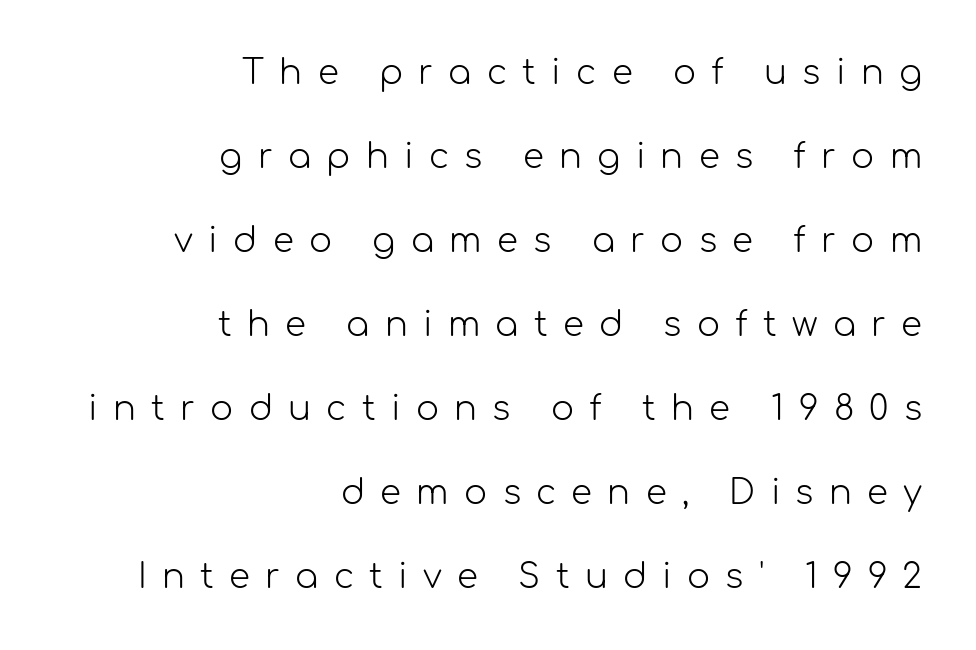
Stroke thickness stays within the range of a standard reading face or lighter. The rendering uses natural spacing where letterforms have individual widths. A clean baseline with only descenders dipping below it. Which margin do the lines hug? The right one — the left edge is uneven. Glyph-to-glyph distance is far greater than everyday printed text. The text was rendered using a sans face with plain stroke endings.
